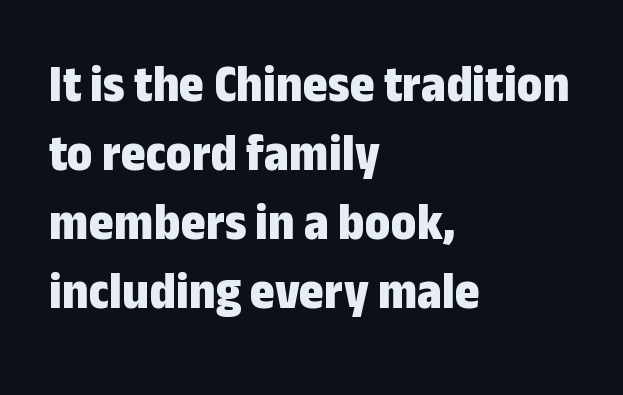
The image shows 53 px bold, condensed sans-serif type, upright; set left-aligned, normal line spacing (1.3x), normal letter spacing, not underlined; low stroke contrast and a medium x-height.
